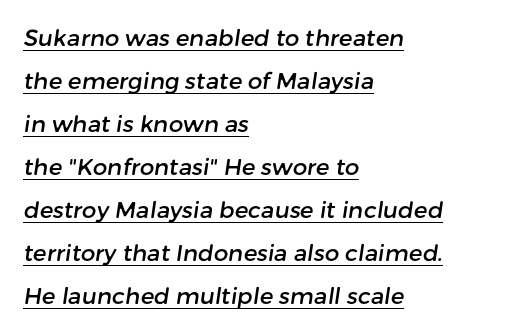
Compared with a centered layout, this one pins lines to the left instead. Standard letterfit; no display-style spreading of the glyphs. Quick note: underline on.
